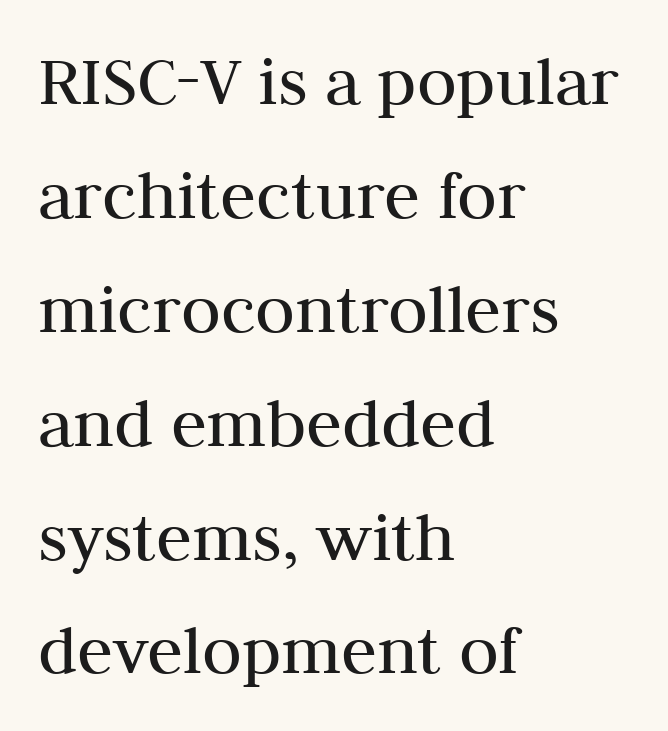
The image shows 73 px regular-weight serif type, upright; set left-aligned, normal line spacing (1.56x), normal letter spacing, not underlined; medium stroke contrast and a medium x-height.
